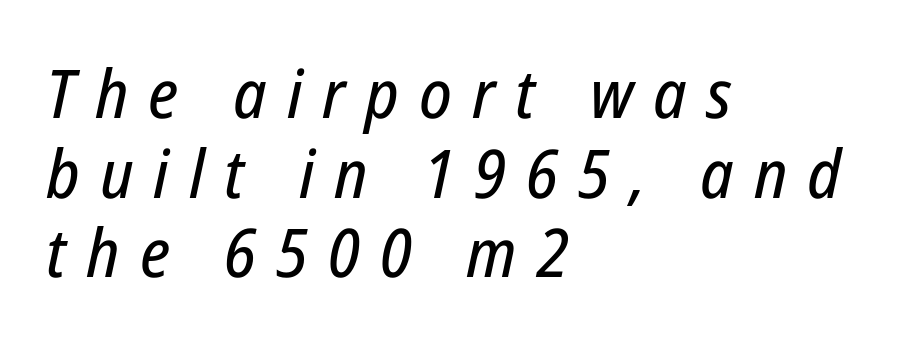
Q: Is the text italic (slanted)? A: Yes, it leans right by about 12 degrees.
Q: Is the text underlined? A: No.
Q: How is the paragraph aligned? A: Left-aligned.
Q: Is the spacing between letters normal or unusually wide? A: Unusually wide.
Q: Width (condensed, normal, or wide)? A: Condensed.
Q: Stroke contrast? A: Low.
Q: x-height? A: Medium.
Q: Monospaced? A: No.
